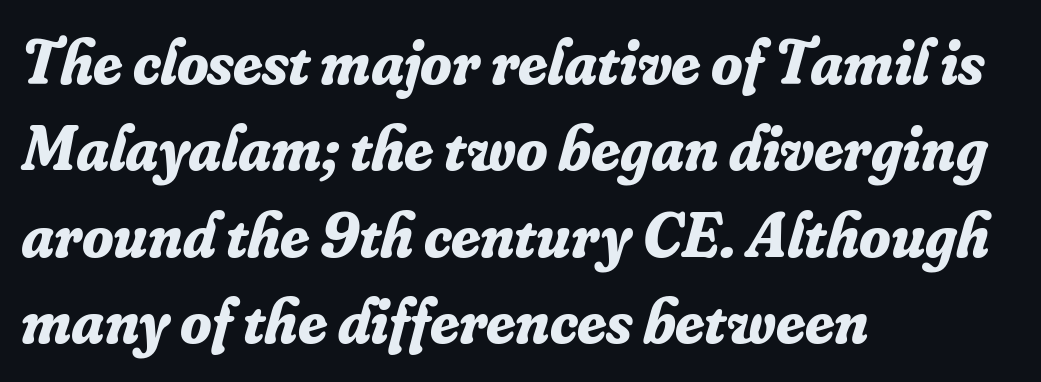
{"serif": "yes", "italic": "yes", "lean": "right", "slant_degrees": 16, "bold": "yes", "weight": "bold", "width": "normal", "stroke_contrast": "low", "x_height": "small", "monospaced": "no", "underline": "no", "align": "left", "line_spacing": "normal", "line_spacing_ratio": 1.35, "letter_spacing": "normal", "letter_spacing_em": 0.0, "glyph_px": 64}
